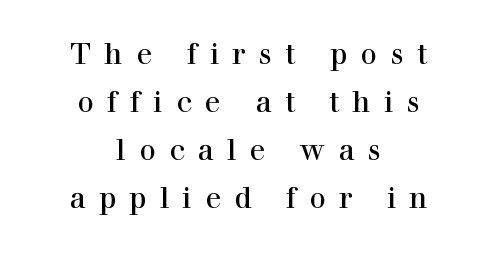
Q: Is the text italic (slanted)? A: No, it is upright.
Q: Is the typeface a serif or a sans-serif typeface? A: Serif.
Q: Is the text underlined? A: No.
Q: How is the paragraph aligned? A: Centered.
Q: Is the spacing between letters normal or unusually wide? A: Unusually wide.
Q: Is the spacing between lines tight, normal or loose? A: Normal.
Q: Width (condensed, normal, or wide)? A: Normal.
Q: x-height? A: Medium.
Q: Monospaced? A: No.
